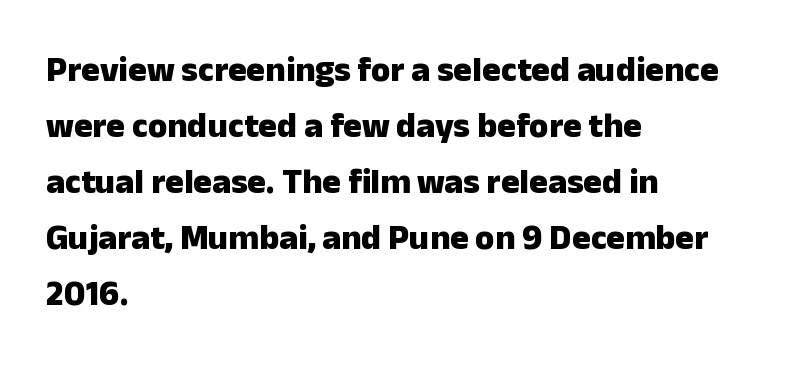
The image shows 35 px heavy sans-serif type, upright; set left-aligned, normal line spacing (1.6x), normal letter spacing, not underlined; low stroke contrast and a medium x-height.
